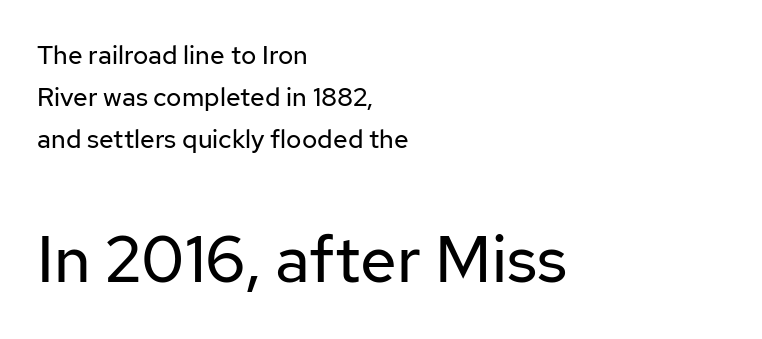
Q: Is the text bold? A: No.
Q: Is the text italic (slanted)? A: No, it is upright.
Q: Is the typeface a serif or a sans-serif typeface? A: Sans-serif.
Q: Is the text underlined? A: No.
Q: How is the paragraph aligned? A: Left-aligned.
Q: Is the spacing between letters normal or unusually wide? A: Normal.
Q: Is the spacing between lines tight, normal or loose? A: Normal.
Q: Which block of text is set in a larger size, the first (top) or the second (bottom)? A: The second (bottom) one.
Q: Width (condensed, normal, or wide)? A: Normal.
Q: Stroke contrast? A: Low.
Q: x-height? A: Medium.
Q: Monospaced? A: No.
